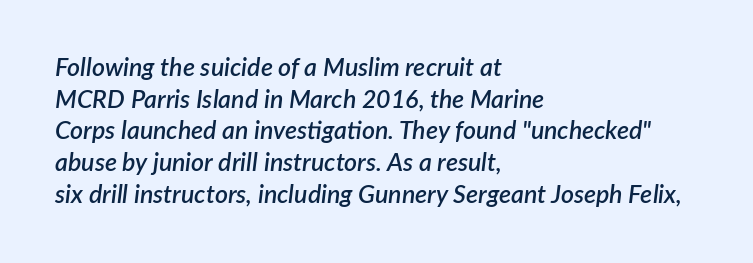
Q: Is the text bold? A: Semi-bold.
Q: Is the text italic (slanted)? A: Yes, it leans right by about 7 degrees.
Q: Is the text underlined? A: No.
Q: How is the paragraph aligned? A: Left-aligned.
Q: Is the spacing between letters normal or unusually wide? A: Normal.
Q: Is the spacing between lines tight, normal or loose? A: Normal.
